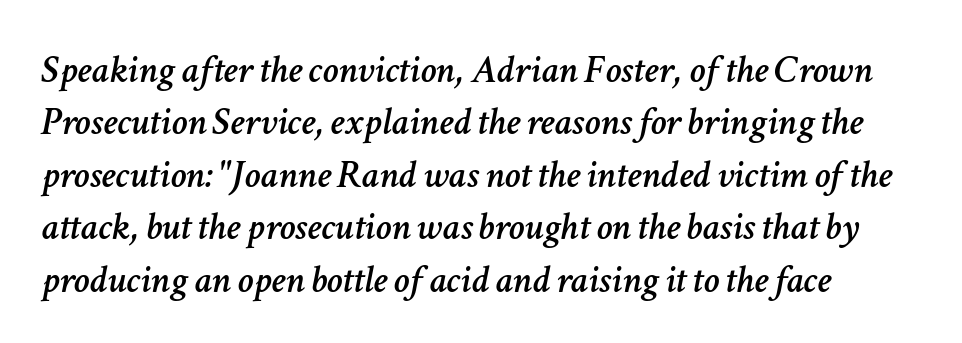
{"italic": "yes", "lean": "right", "slant_degrees": 11, "width": "normal", "stroke_contrast": "low", "x_height": "medium", "monospaced": "no", "underline": "no", "align": "left", "line_spacing": "normal", "line_spacing_ratio": 1.31, "letter_spacing": "normal", "letter_spacing_em": 0.0, "glyph_px": 40}
